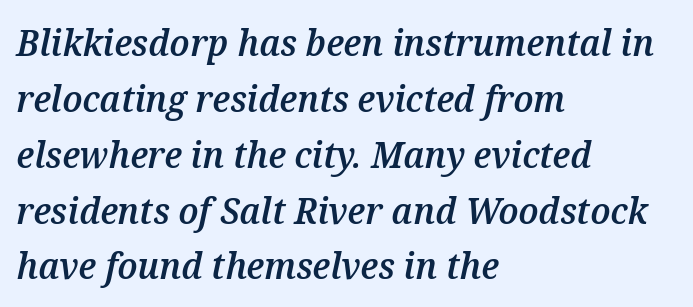
{"italic": "yes", "lean": "right", "slant_degrees": 12, "bold": "semi", "weight": "semibold", "width": "normal", "stroke_contrast": "medium", "x_height": "medium", "monospaced": "no", "underline": "no", "align": "left", "line_spacing": "normal", "line_spacing_ratio": 1.51, "letter_spacing": "normal", "letter_spacing_em": 0.0, "glyph_px": 37}
